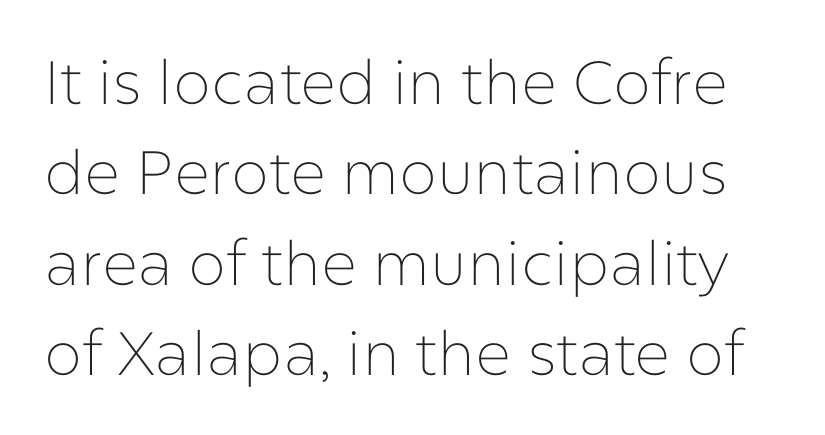
{"serif": "no", "italic": "no", "bold": "no", "weight": "thin", "width": "normal", "stroke_contrast": "low", "x_height": "medium", "monospaced": "no", "underline": "no", "line_spacing": "normal", "line_spacing_ratio": 1.48, "letter_spacing": "normal", "letter_spacing_em": 0.0, "glyph_px": 61}
